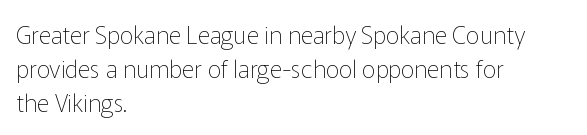
{"italic": "no", "bold": "no", "underline": "no", "align": "left", "line_spacing": "normal", "line_spacing_ratio": 1.41, "letter_spacing": "normal", "letter_spacing_em": 0.0, "glyph_px": 24}
